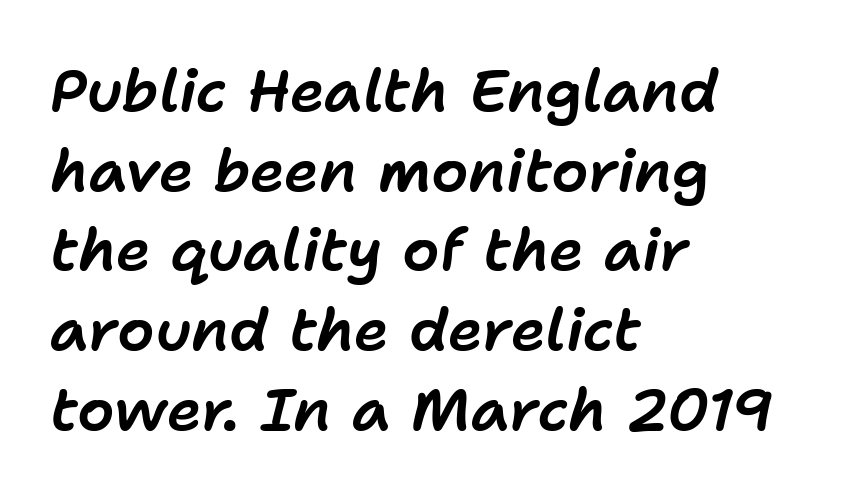
{"italic": "yes", "lean": "right", "slant_degrees": 11, "width": "normal", "stroke_contrast": "low", "x_height": "medium", "monospaced": "no", "underline": "no", "align": "left", "line_spacing": "normal", "line_spacing_ratio": 1.35, "letter_spacing": "normal", "letter_spacing_em": 0.0, "glyph_px": 59}
